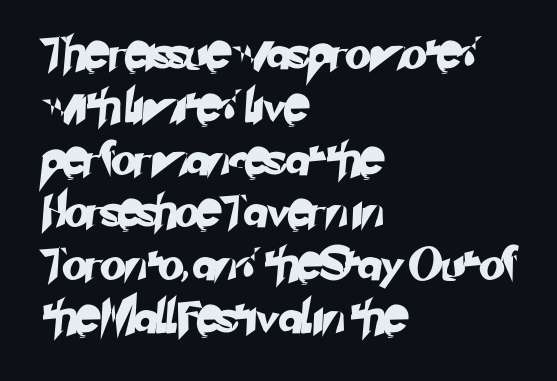
{"serif": "no", "width": "normal", "stroke_contrast": "low", "x_height": "small", "monospaced": "no", "underline": "no", "align": "left", "line_spacing": "normal", "line_spacing_ratio": 1.6, "letter_spacing": "normal", "letter_spacing_em": 0.0, "glyph_px": 33}
